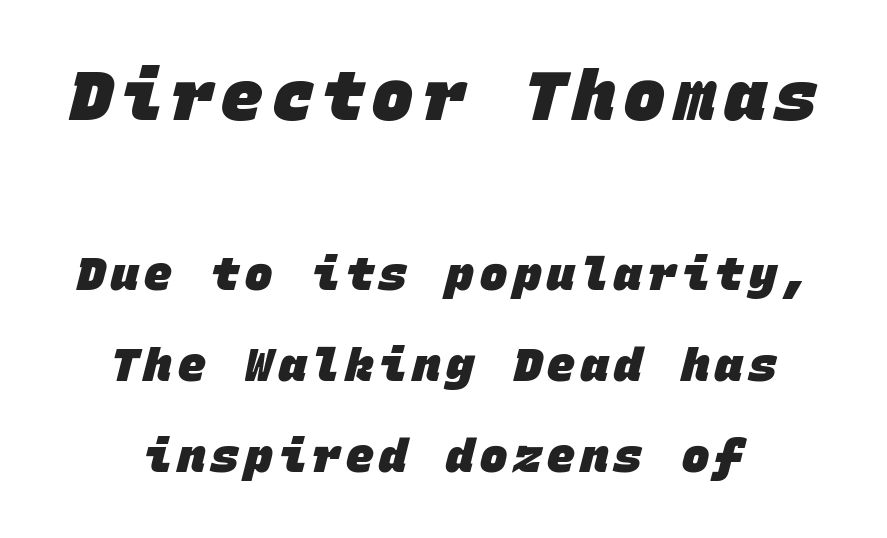
Q: Is the text bold? A: Yes.
Q: Is the typeface a serif or a sans-serif typeface? A: Sans-serif.
Q: Is the text underlined? A: No.
Q: Is the spacing between lines tight, normal or loose? A: Loose.
Q: Which block of text is set in a larger size, the first (top) or the second (bottom)? A: The first (top) one.
Q: Width (condensed, normal, or wide)? A: Normal.
Q: Stroke contrast? A: Low.
Q: x-height? A: Large.
Q: Monospaced? A: Yes.
